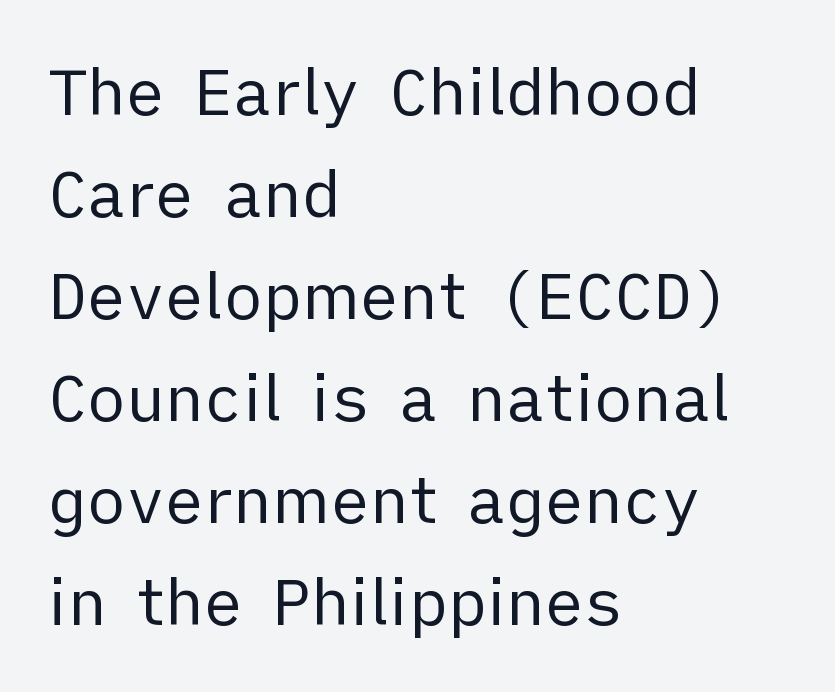
Q: Is the text bold? A: No.
Q: Is the text italic (slanted)? A: No, it is upright.
Q: Is the typeface a serif or a sans-serif typeface? A: Sans-serif.
Q: Is the text underlined? A: No.
Q: How is the paragraph aligned? A: Left-aligned.
Q: Is the spacing between letters normal or unusually wide? A: Normal.
Q: Is the spacing between lines tight, normal or loose? A: Normal.
Q: Width (condensed, normal, or wide)? A: Normal.
Q: Stroke contrast? A: Low.
Q: x-height? A: Medium.
Q: Monospaced? A: No.
